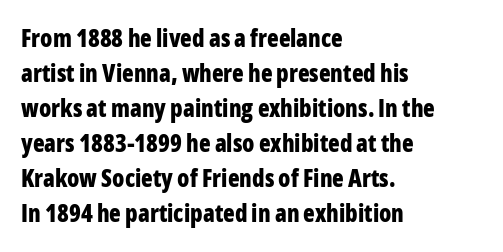
Q: Is the text bold? A: Yes.
Q: Is the text italic (slanted)? A: No, it is upright.
Q: Is the text underlined? A: No.
Q: How is the paragraph aligned? A: Left-aligned.
Q: Is the spacing between letters normal or unusually wide? A: Normal.
Q: Is the spacing between lines tight, normal or loose? A: Normal.
